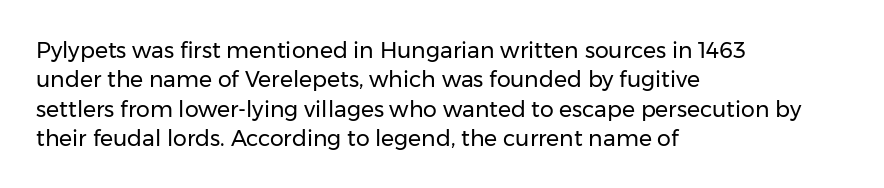
The image shows 22 px text type, upright; set left-aligned, normal line spacing (1.33x), normal letter spacing, not underlined.
